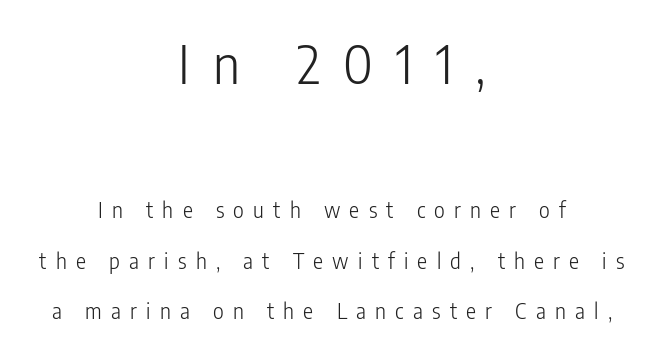
Q: Is the text bold? A: No.
Q: Is the text italic (slanted)? A: No, it is upright.
Q: Is the typeface a serif or a sans-serif typeface? A: Sans-serif.
Q: Is the text underlined? A: No.
Q: How is the paragraph aligned? A: Centered.
Q: Is the spacing between letters normal or unusually wide? A: Unusually wide.
Q: Is the spacing between lines tight, normal or loose? A: Loose.
Q: Which block of text is set in a larger size, the first (top) or the second (bottom)? A: The first (top) one.
Q: Width (condensed, normal, or wide)? A: Condensed.
Q: Stroke contrast? A: Low.
Q: x-height? A: Medium.
Q: Monospaced? A: No.
